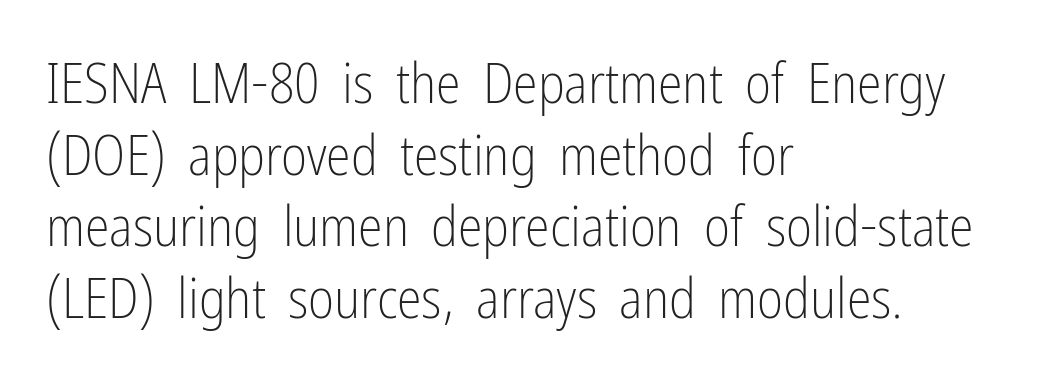
Counters stay open thanks to moderate or lighter strokes. Serif or sans? Sans — the stroke terminals are bare. In terms of leading, this rendering sits right in the middle. Ordinary non-slanted type is in use. A clean baseline with only descenders dipping below it. Nothing unusual about the tracking: characters are spaced as the font intends.
